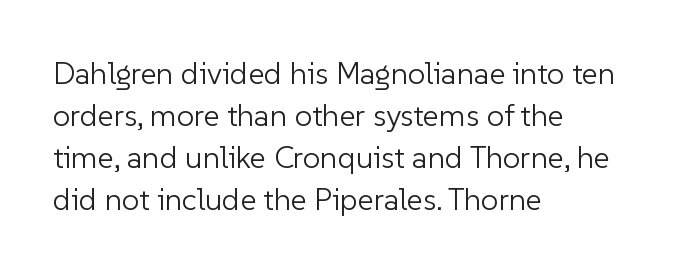
The image shows 31 px light sans-serif type, upright; set left-aligned, normal line spacing (1.36x), normal letter spacing, not underlined; low stroke contrast and a medium x-height.
